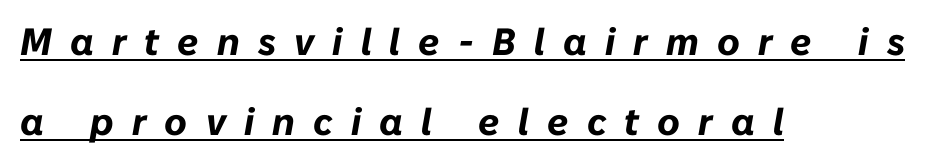
Q: Is the text bold? A: Yes.
Q: Is the text italic (slanted)? A: Yes, it leans right by about 10 degrees.
Q: Is the text underlined? A: Yes.
Q: How is the paragraph aligned? A: Left-aligned.
Q: Is the spacing between letters normal or unusually wide? A: Unusually wide.
Q: Is the spacing between lines tight, normal or loose? A: Loose.
Q: Width (condensed, normal, or wide)? A: Normal.
Q: Stroke contrast? A: Low.
Q: x-height? A: Medium.
Q: Monospaced? A: No.
